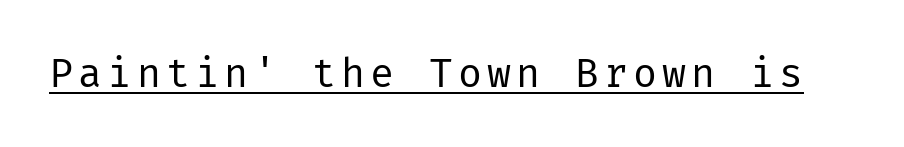
{"serif": "no", "italic": "no", "bold": "no", "weight": "regular", "width": "normal", "stroke_contrast": "low", "x_height": "medium", "underline": "yes", "glyph_px": 40}
